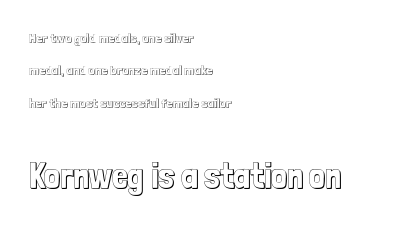
The image shows 35 px condensed type, upright; set left-aligned, loose line spacing (2.32x), normal letter spacing, not underlined; the second (bottom) block is 2.5x larger; a medium x-height.
